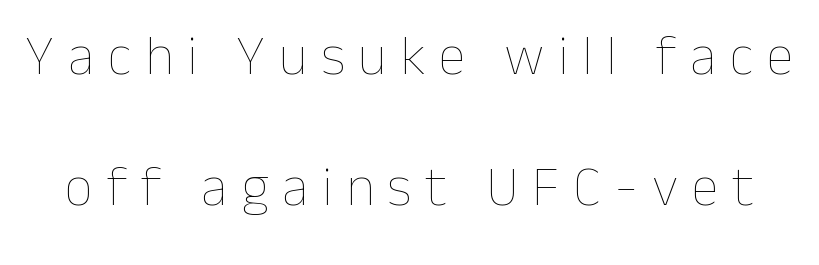
Q: Is the text bold? A: No.
Q: Is the text italic (slanted)? A: No, it is upright.
Q: Is the text underlined? A: No.
Q: Is the spacing between letters normal or unusually wide? A: Unusually wide.
Q: Is the spacing between lines tight, normal or loose? A: Loose.
Q: Width (condensed, normal, or wide)? A: Normal.
Q: Stroke contrast? A: Low.
Q: x-height? A: Medium.
Q: Monospaced? A: No.
